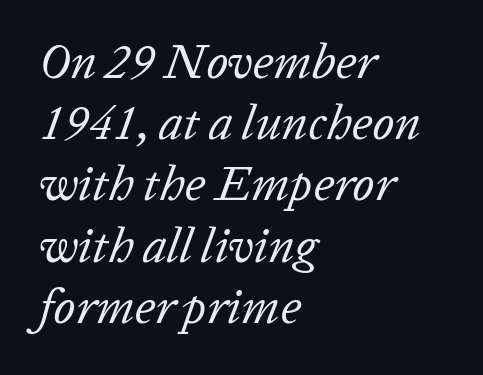
{"italic": "yes", "lean": "right", "slant_degrees": 20, "bold": "no", "weight": "regular", "width": "normal", "stroke_contrast": "low", "x_height": "medium", "monospaced": "no", "underline": "no", "align": "left", "line_spacing": "normal", "line_spacing_ratio": 1.25, "letter_spacing": "normal", "letter_spacing_em": 0.0, "glyph_px": 49}
